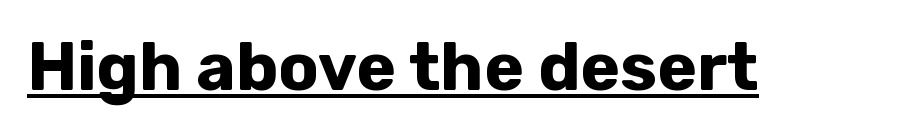
The image shows 67 px bold sans-serif type, upright; set normal letter spacing, underlined; low stroke contrast and a medium x-height.
